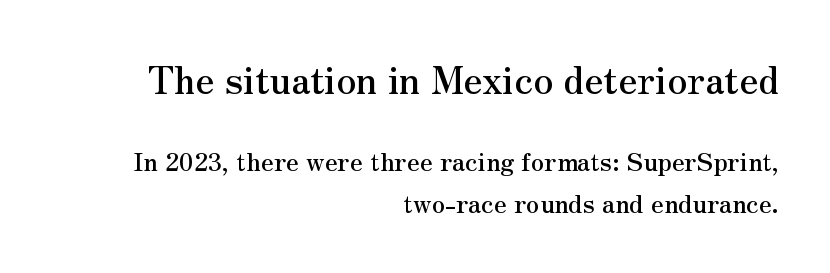
The rendering uses natural spacing where letterforms have individual widths. The vertical gap from one line to the next is medium. Quick note: not italic, upright. These lines are set flush right with a ragged left edge. The type family on display is of the serif kind.
